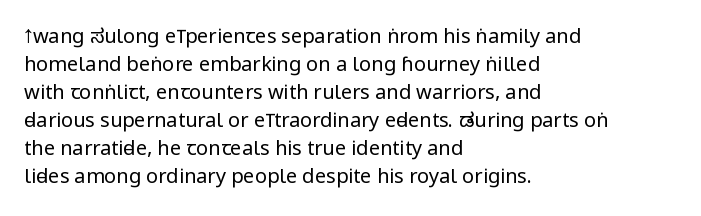
{"italic": "no", "bold": "no", "underline": "no", "align": "left", "line_spacing": "normal", "line_spacing_ratio": 1.4, "letter_spacing": "normal", "letter_spacing_em": 0.0, "glyph_px": 20}
